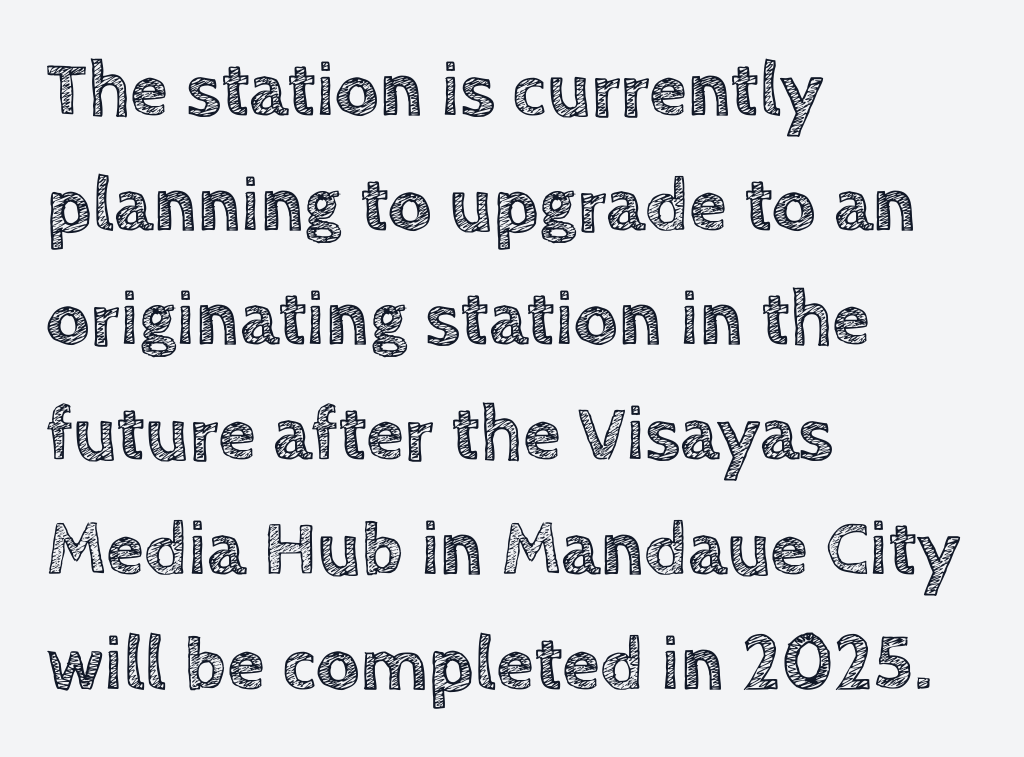
{"italic": "no", "width": "normal", "x_height": "large", "monospaced": "no", "underline": "no", "align": "left", "line_spacing": "normal", "line_spacing_ratio": 1.49, "letter_spacing": "normal", "letter_spacing_em": 0.0, "glyph_px": 77}
